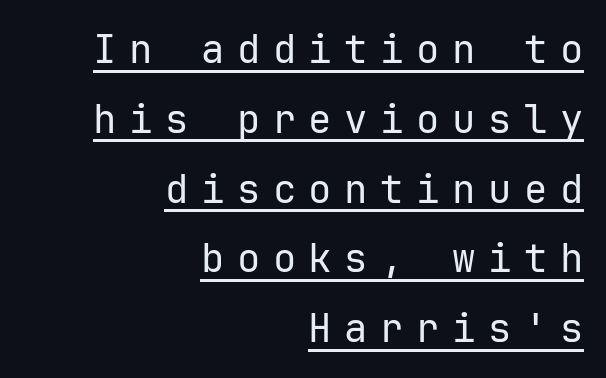
The image shows 39 px regular-weight sans-serif type, upright, monospaced; set right-aligned, line spacing 1.79x, unusually wide letter spacing (+0.32 em), underlined; low stroke contrast and a medium x-height.
